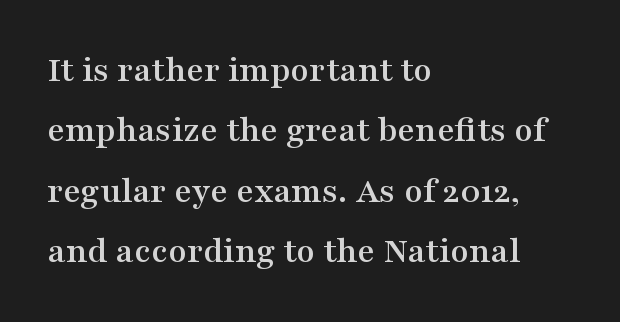
Q: Is the text italic (slanted)? A: No, it is upright.
Q: Is the typeface a serif or a sans-serif typeface? A: Serif.
Q: Is the text underlined? A: No.
Q: How is the paragraph aligned? A: Left-aligned.
Q: Is the spacing between letters normal or unusually wide? A: Normal.
Q: Is the spacing between lines tight, normal or loose? A: Normal.
Q: Width (condensed, normal, or wide)? A: Wide.
Q: Stroke contrast? A: Medium.
Q: x-height? A: Medium.
Q: Monospaced? A: No.
